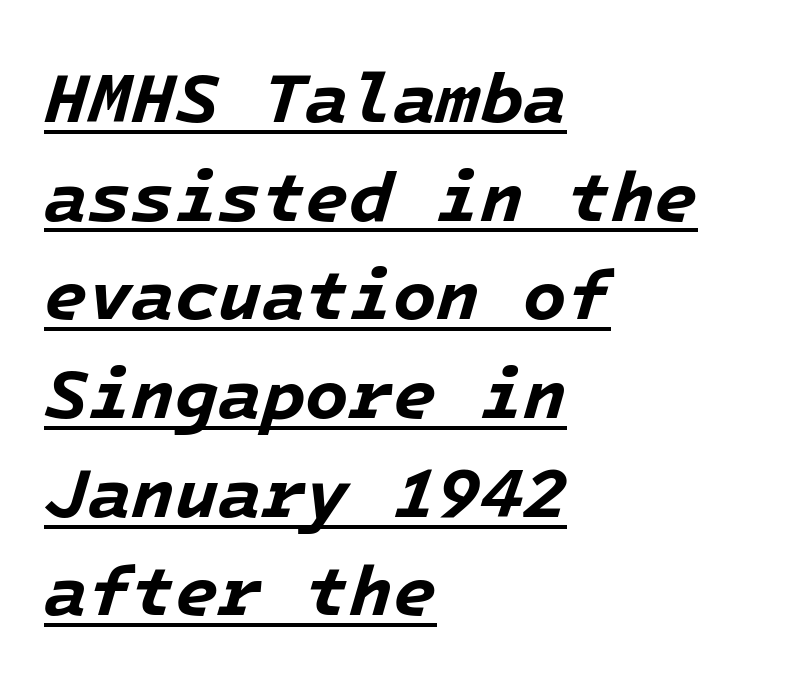
Glyph-to-glyph distance matches everyday printed text. Strokes here are thick enough to call this a true bold. The axis of the letterforms is tilted away from vertical. Typeset ragged right — the left edge is the straight one.
